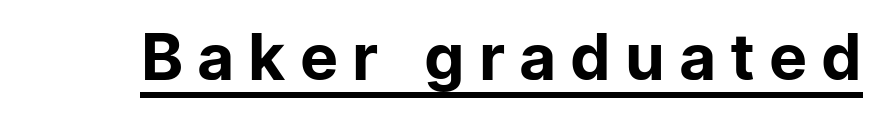
Counters stay open thanks to moderate or lighter strokes. The letters are spread apart with noticeably loose tracking. In terms of letterform style, serifs are entirely absent. Underline: present. Nope, not italic — everything's standing straight.
